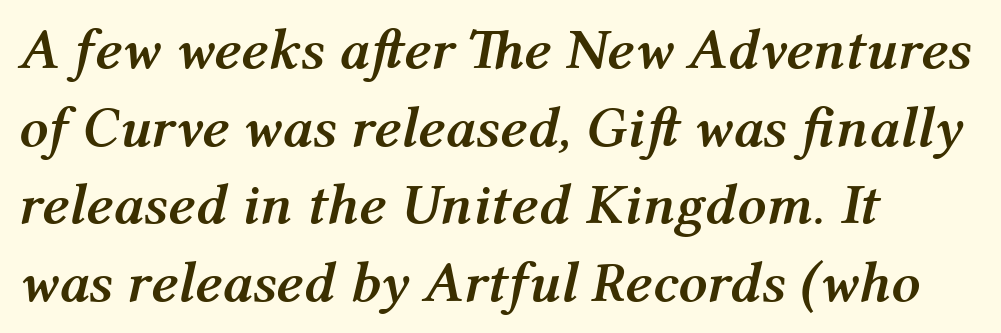
The image shows 57 px semibold type, italic (leaning right); set left-aligned, normal line spacing (1.36x), normal letter spacing, not underlined; medium stroke contrast and a medium x-height.
